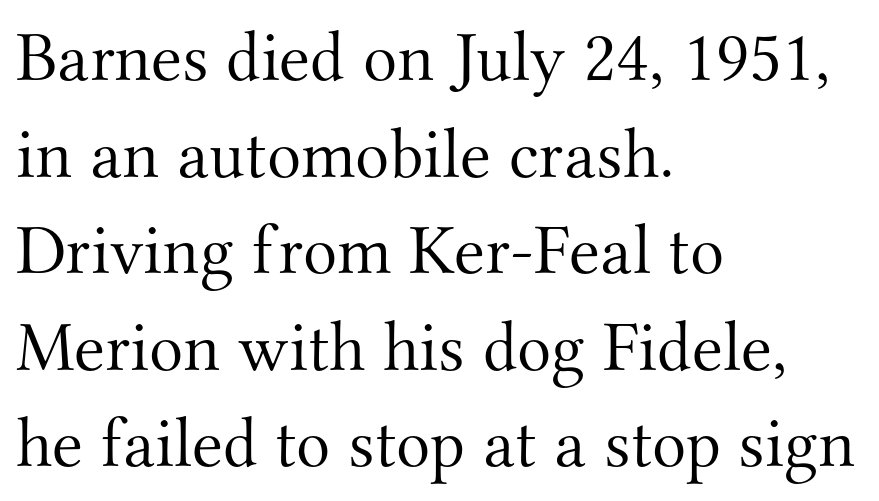
{"serif": "yes", "italic": "no", "bold": "no", "weight": "light", "width": "normal", "stroke_contrast": "medium", "x_height": "small", "monospaced": "no", "underline": "no", "align": "left", "line_spacing": "normal", "line_spacing_ratio": 1.36, "letter_spacing": "normal", "letter_spacing_em": 0.0, "glyph_px": 71}
